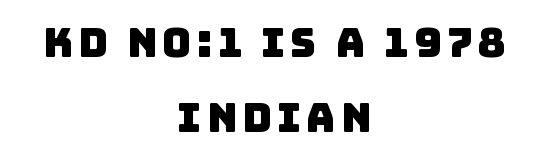
{"serif": "no", "width": "normal", "stroke_contrast": "low", "x_height": "large", "monospaced": "no", "underline": "no", "align": "center", "line_spacing_ratio": 1.87, "glyph_px": 40}
